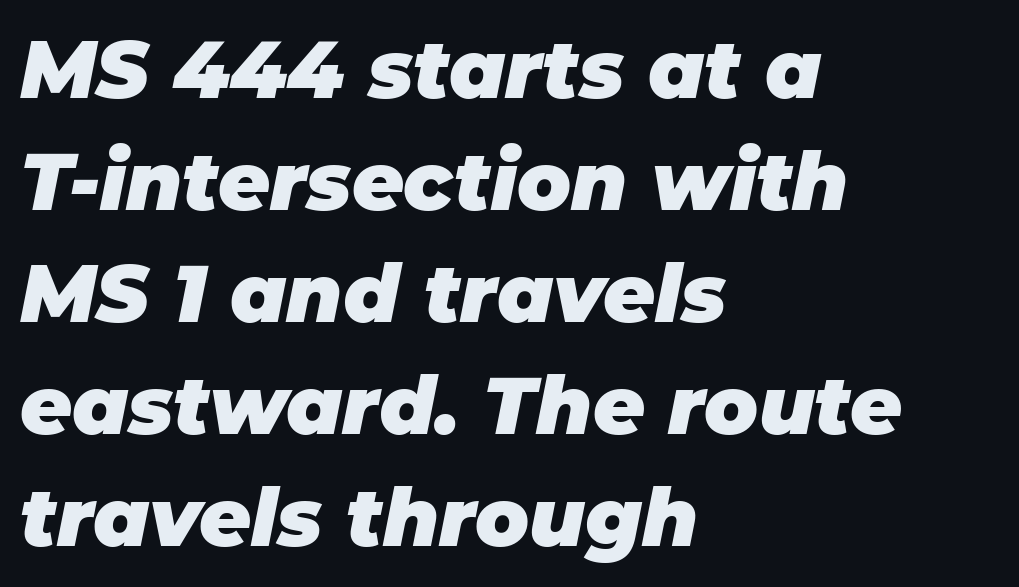
In terms of weight, the rendering is a true, heavy bold. These lines sit exactly where default settings would place them. There's an unmistakable incline to the writing here. The passage shown has conventional tracking throughout. A student would call this left alignment; a typographer would say flush left, rag right. Note the varied advance widths — an 'i' is clearly narrower than an 'm'.
